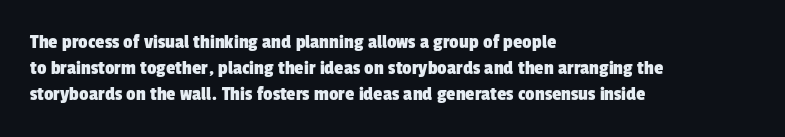
Q: Is the text underlined? A: No.
Q: How is the paragraph aligned? A: Left-aligned.
Q: Is the spacing between letters normal or unusually wide? A: Normal.
